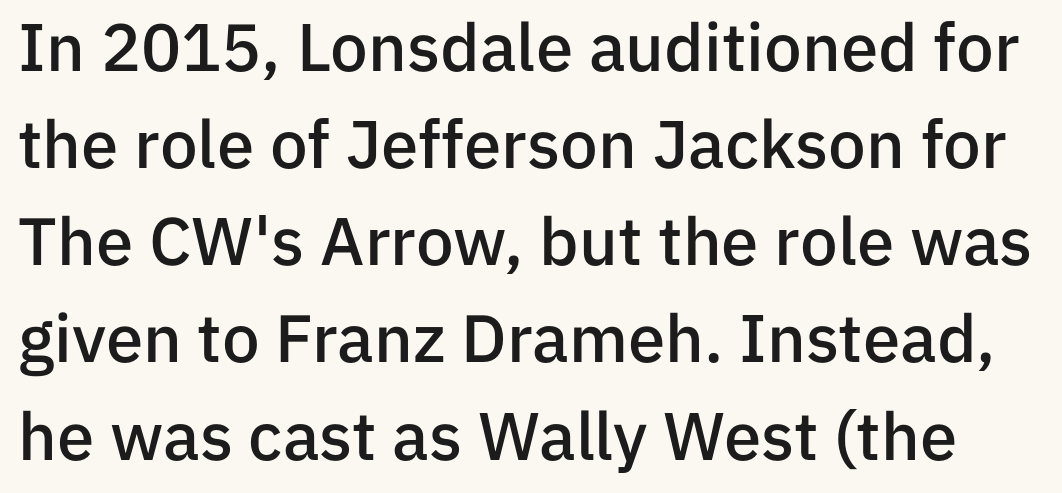
Q: Is the text bold? A: Semi-bold.
Q: Is the text italic (slanted)? A: No, it is upright.
Q: Is the typeface a serif or a sans-serif typeface? A: Sans-serif.
Q: Is the text underlined? A: No.
Q: Is the spacing between letters normal or unusually wide? A: Normal.
Q: Is the spacing between lines tight, normal or loose? A: Normal.
Q: Width (condensed, normal, or wide)? A: Normal.
Q: Stroke contrast? A: Low.
Q: x-height? A: Medium.
Q: Monospaced? A: No.
